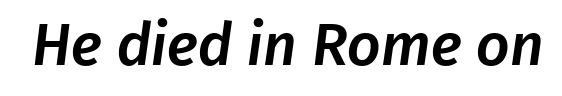
{"serif": "no", "width": "normal", "stroke_contrast": "low", "x_height": "medium", "monospaced": "no", "underline": "no", "letter_spacing": "normal", "letter_spacing_em": 0.0, "glyph_px": 59}
